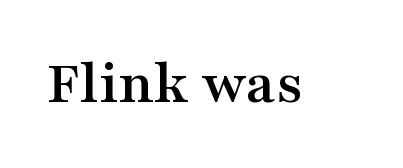
Q: Is the text italic (slanted)? A: No, it is upright.
Q: Is the typeface a serif or a sans-serif typeface? A: Serif.
Q: Is the text underlined? A: No.
Q: Is the spacing between letters normal or unusually wide? A: Normal.
Q: Width (condensed, normal, or wide)? A: Wide.
Q: Stroke contrast? A: Medium.
Q: x-height? A: Medium.
Q: Monospaced? A: No.
